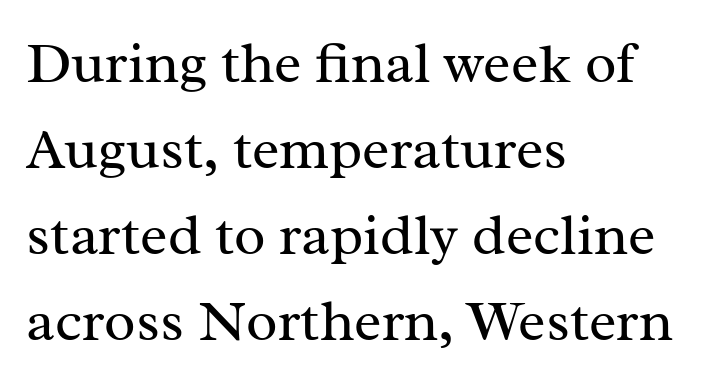
{"serif": "yes", "italic": "no", "bold": "no", "weight": "regular", "width": "normal", "stroke_contrast": "medium", "x_height": "medium", "monospaced": "no", "underline": "no", "align": "left", "line_spacing": "normal", "line_spacing_ratio": 1.48, "letter_spacing": "normal", "letter_spacing_em": 0.0, "glyph_px": 58}
